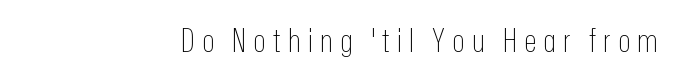
The image shows 33 px thin, condensed sans-serif type, upright; set right-aligned, unusually wide letter spacing (+0.21 em), not underlined; low stroke contrast and a medium x-height.
